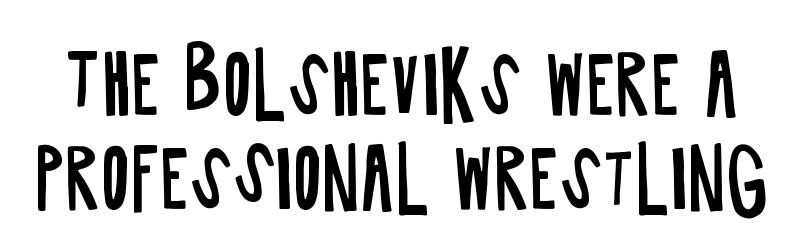
{"serif": "no", "italic": "no", "bold": "no", "weight": "regular", "width": "condensed", "stroke_contrast": "low", "x_height": "large", "monospaced": "no", "underline": "no", "line_spacing_ratio": 1.21, "letter_spacing": "normal", "letter_spacing_em": 0.0, "glyph_px": 78}
